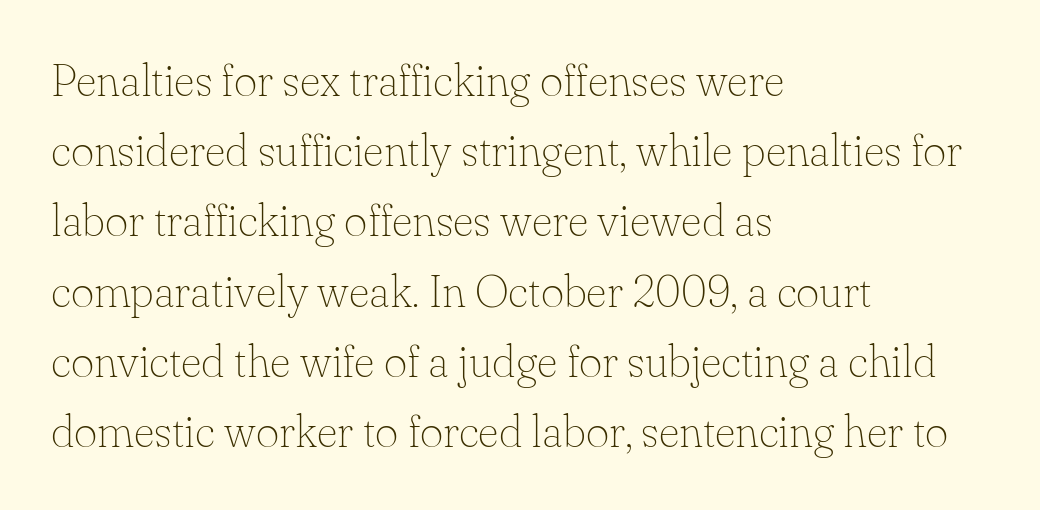
The image shows 45 px thin serif type, upright; set left-aligned, normal line spacing (1.56x), normal letter spacing, not underlined; low stroke contrast and a small x-height.
